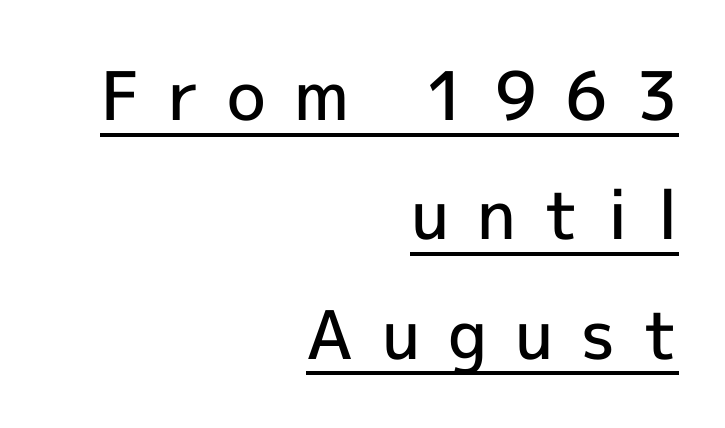
Moderately thickened strokes mark this as semibold type. The rag falls on the left side of this text block. The letters are spread apart with noticeably loose tracking. The string is rendered with underlining switched on. Note the varied advance widths — an 'i' is clearly narrower than an 'm'.
